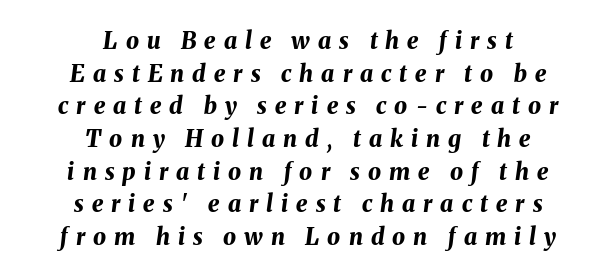
{"italic": "yes", "lean": "right", "slant_degrees": 8, "bold": "yes", "underline": "no", "align": "center", "line_spacing": "normal", "line_spacing_ratio": 1.42, "letter_spacing": "wide", "letter_spacing_em": 0.35, "glyph_px": 23}
